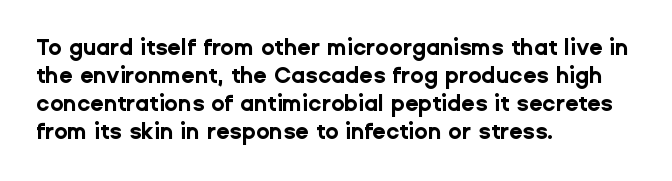
The image shows 22 px bold type, upright; set left-aligned, normal line spacing (1.28x), normal letter spacing, not underlined.
